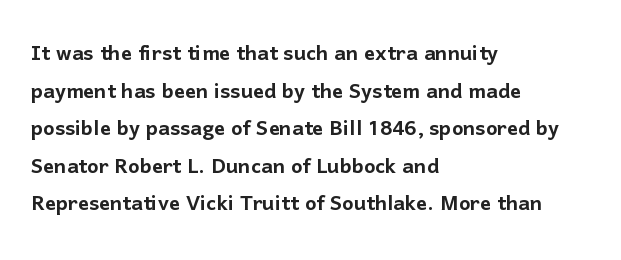
{"italic": "no", "underline": "no", "align": "left", "line_spacing": "normal", "line_spacing_ratio": 1.39, "letter_spacing": "normal", "letter_spacing_em": 0.0, "glyph_px": 27}
